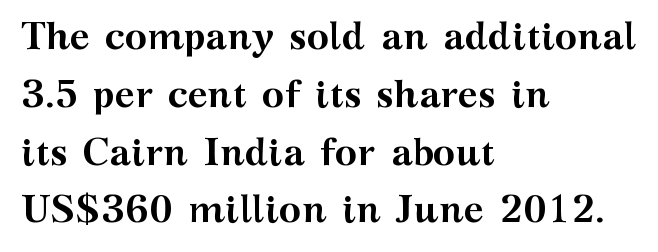
The image shows 38 px semibold, wide serif type, upright; set left-aligned, normal line spacing (1.52x), normal letter spacing, not underlined; medium stroke contrast and a medium x-height.
